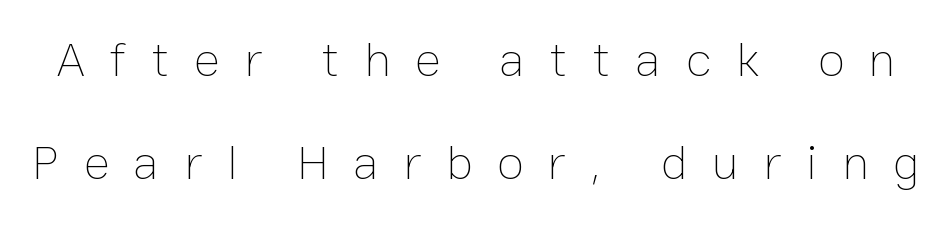
{"italic": "no", "bold": "no", "weight": "thin", "width": "normal", "stroke_contrast": "low", "x_height": "medium", "monospaced": "no", "underline": "no", "line_spacing": "loose", "line_spacing_ratio": 2.1, "letter_spacing": "wide", "letter_spacing_em": 0.5, "glyph_px": 49}
